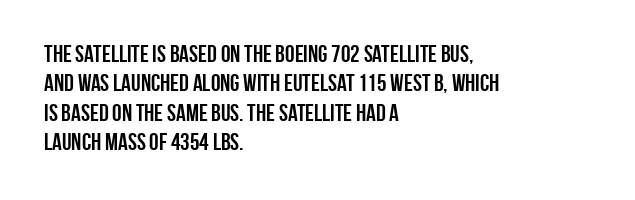
Q: Is the text bold? A: Yes.
Q: Is the text italic (slanted)? A: No, it is upright.
Q: Is the text underlined? A: No.
Q: How is the paragraph aligned? A: Left-aligned.
Q: Is the spacing between letters normal or unusually wide? A: Normal.
